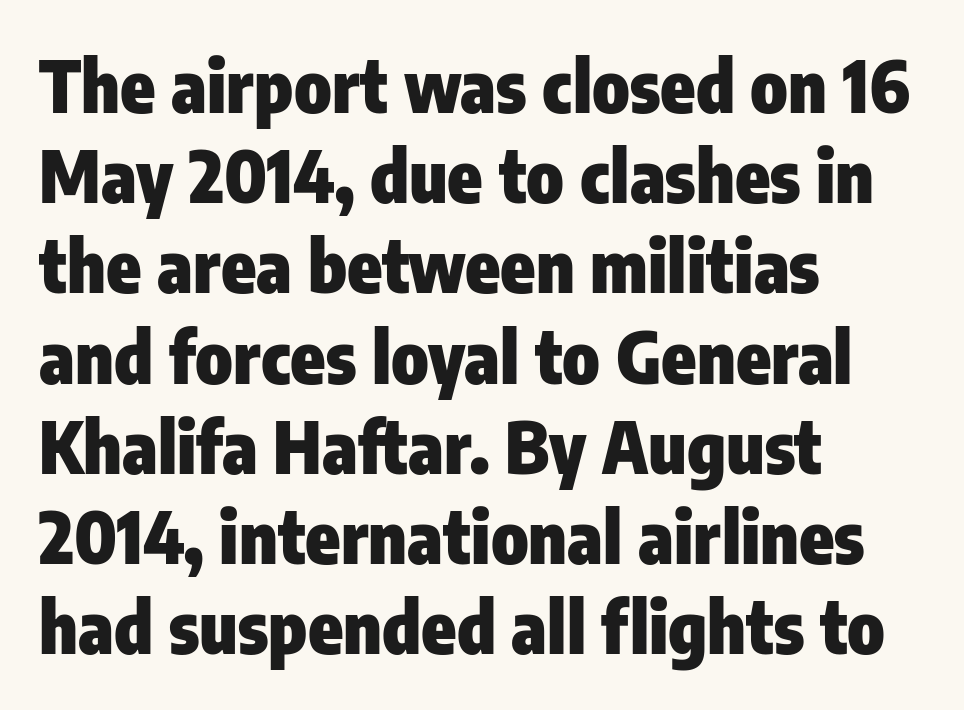
The image shows 71 px heavy, condensed sans-serif type, upright; set left-aligned, normal line spacing (1.27x), normal letter spacing, not underlined; low stroke contrast and a medium x-height.
